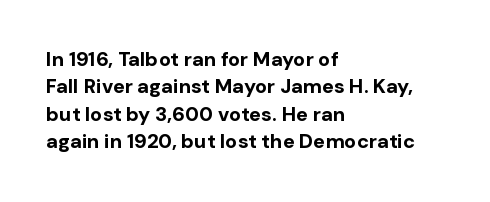
Here the glyphs are tracked normally, forming tight word shapes. The lettering stays uniformly vertical, giving the passage a roman look. The strokes are fattened all the way to bold. This sample keeps an unexceptional amount of space between lines. Underline: absent.
